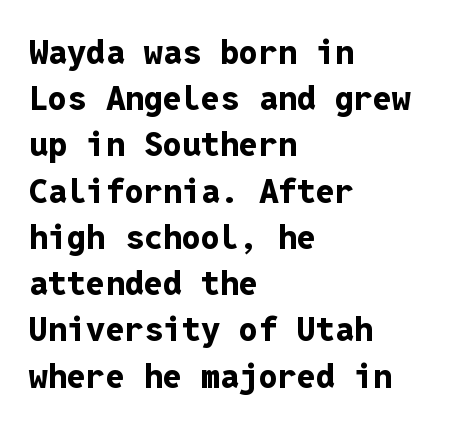
The image shows 34 px bold sans-serif type, upright, monospaced; set left-aligned, normal line spacing (1.36x), normal letter spacing, not underlined; low stroke contrast and a medium x-height.
